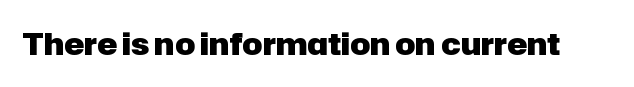
A typesetter would call this proportional, since set widths differ per character. Rule under the text: the space is simply empty. Nope, no serifs anywhere on these letters. Does the lettering tilt? It doesn't — this is upright. Spacing between characters is what you'd get straight out of the box. Emphasis by weight is at full strength: bold.
